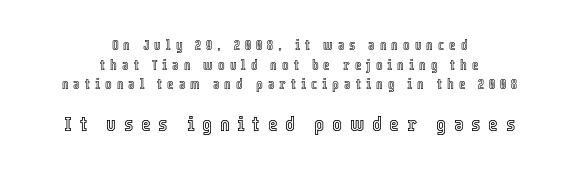
Q: Is the text italic (slanted)? A: No, it is upright.
Q: Is the text underlined? A: No.
Q: How is the paragraph aligned? A: Centered.
Q: Is the spacing between letters normal or unusually wide? A: Unusually wide.
Q: Is the spacing between lines tight, normal or loose? A: Normal.
Q: Which block of text is set in a larger size, the first (top) or the second (bottom)? A: The second (bottom) one.
